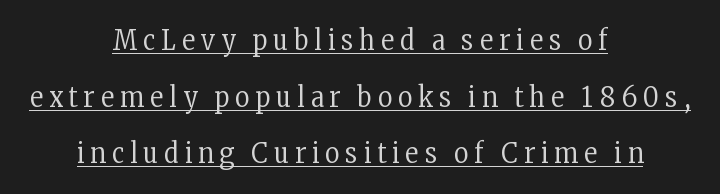
{"serif": "yes", "italic": "no", "bold": "no", "weight": "regular", "width": "condensed", "stroke_contrast": "low", "x_height": "medium", "monospaced": "no", "underline": "yes", "align": "center", "line_spacing": "loose", "line_spacing_ratio": 2.02, "letter_spacing": "wide", "letter_spacing_em": 0.22, "glyph_px": 28}
